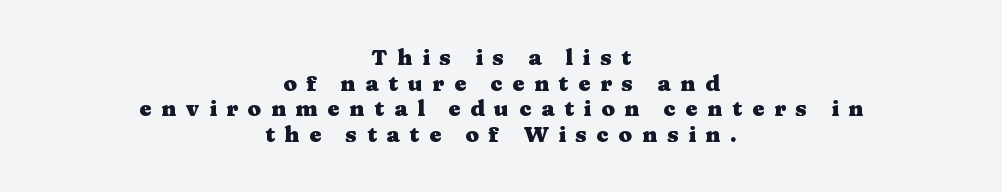
The image shows 22 px bold type, upright; set centered, line spacing 1.17x, unusually wide letter spacing (+0.44 em), not underlined.
